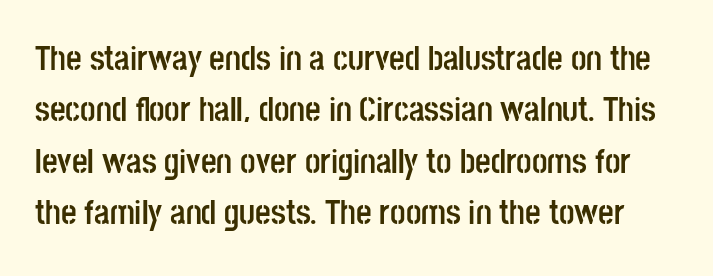
{"serif": "no", "italic": "no", "bold": "yes", "weight": "semibold", "width": "condensed", "stroke_contrast": "low", "x_height": "large", "monospaced": "no", "underline": "no", "line_spacing": "normal", "line_spacing_ratio": 1.51, "letter_spacing": "normal", "letter_spacing_em": 0.0, "glyph_px": 34}
